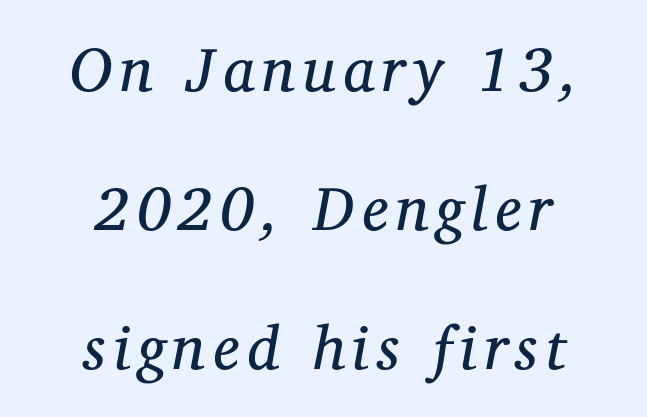
The image shows 61 px regular-weight serif type, italic (leaning right); set centered, loose line spacing (2.28x), not underlined; medium stroke contrast and a medium x-height.
